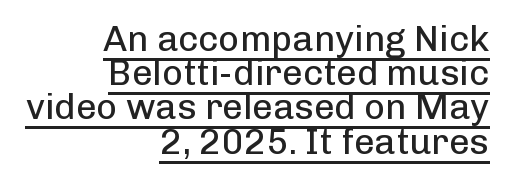
Baseline-to-baseline distance is barely more than the letter height. In designer terms, the underline attribute is active on this setting. These lines are rendered in a variable-pitch font. Look at the bottom of the vertical strokes: they stop flat, with no serifs. If you drew a ruler down the right edge, every line would touch it.
